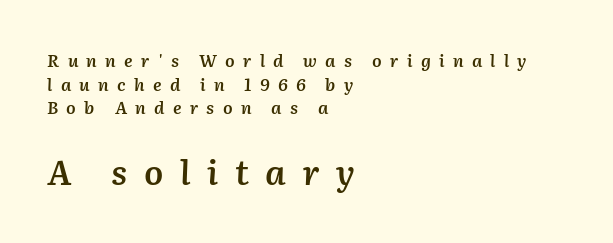
How are the letters spaced? Widely, with obvious added tracking. Note the varied advance widths — an 'i' is clearly narrower than an 'm'. The letters in the lower block stand taller than those in the block above. This rendering uses left alignment, leaving the right contour irregular. Weight check: semibold — heavier than regular, not quite bold. Emphasis-style slanted type is in use.
